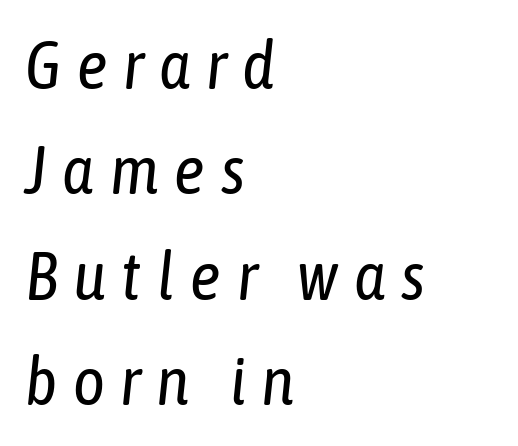
{"italic": "yes", "lean": "right", "slant_degrees": 6, "bold": "no", "weight": "regular", "width": "condensed", "stroke_contrast": "low", "x_height": "medium", "monospaced": "no", "underline": "no", "align": "left", "line_spacing": "normal", "line_spacing_ratio": 1.55, "letter_spacing": "wide", "letter_spacing_em": 0.23, "glyph_px": 68}
